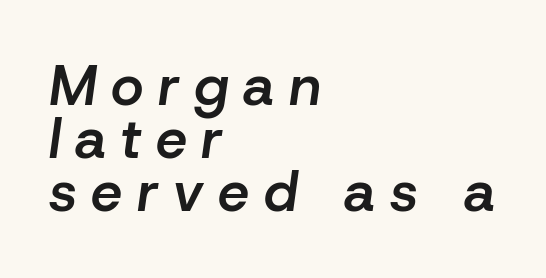
{"italic": "yes", "lean": "right", "slant_degrees": 8, "bold": "semi", "weight": "semibold", "width": "normal", "stroke_contrast": "low", "x_height": "medium", "monospaced": "no", "underline": "no", "align": "left", "line_spacing": "tight", "line_spacing_ratio": 0.95, "letter_spacing": "wide", "letter_spacing_em": 0.26, "glyph_px": 56}
